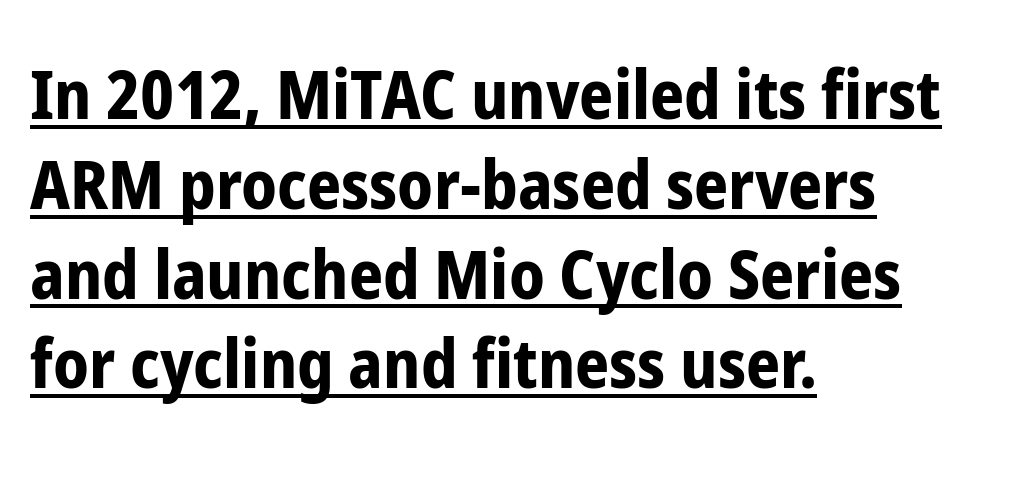
The image shows 67 px bold, condensed sans-serif type, upright; set left-aligned, normal line spacing (1.34x), normal letter spacing, underlined; low stroke contrast and a medium x-height.
